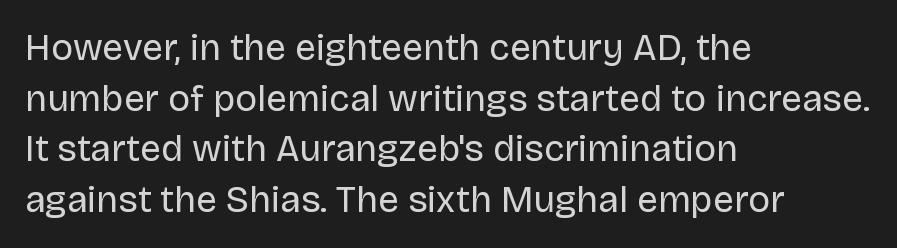
These lines are composed in type without serifs. Italic: no, the glyphs are upright roman. What's the leading like? Ordinary, nothing unusual. Each letter keeps its own natural width here, so spacing adapts to shape.
